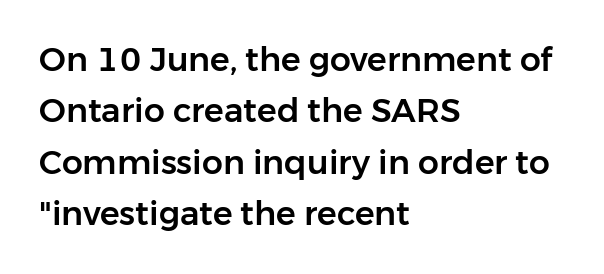
Q: Is the text italic (slanted)? A: No, it is upright.
Q: Is the typeface a serif or a sans-serif typeface? A: Sans-serif.
Q: Is the text underlined? A: No.
Q: How is the paragraph aligned? A: Left-aligned.
Q: Is the spacing between letters normal or unusually wide? A: Normal.
Q: Is the spacing between lines tight, normal or loose? A: Normal.
Q: Width (condensed, normal, or wide)? A: Normal.
Q: Stroke contrast? A: Low.
Q: x-height? A: Medium.
Q: Monospaced? A: No.
